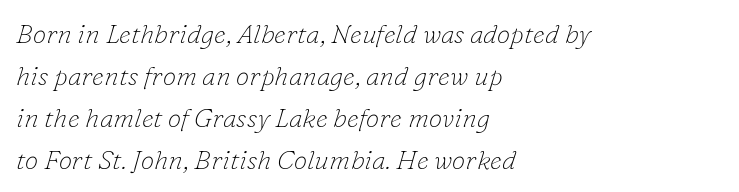
{"italic": "yes", "lean": "right", "slant_degrees": 16, "bold": "no", "underline": "no", "align": "left", "line_spacing": "normal", "line_spacing_ratio": 1.55, "letter_spacing": "normal", "letter_spacing_em": 0.0, "glyph_px": 27}
